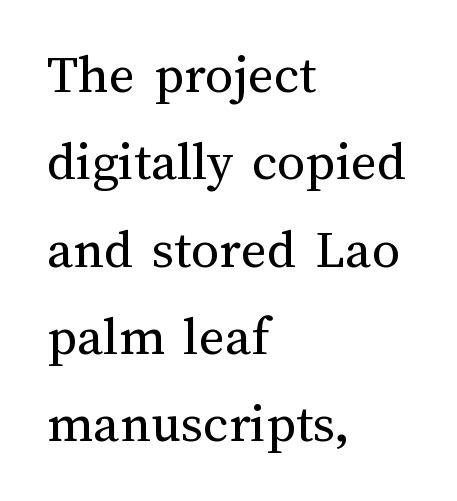
{"italic": "no", "bold": "no", "weight": "regular", "width": "normal", "stroke_contrast": "medium", "x_height": "medium", "monospaced": "no", "underline": "no", "align": "left", "line_spacing": "normal", "line_spacing_ratio": 1.56, "letter_spacing": "normal", "letter_spacing_em": 0.0, "glyph_px": 56}
